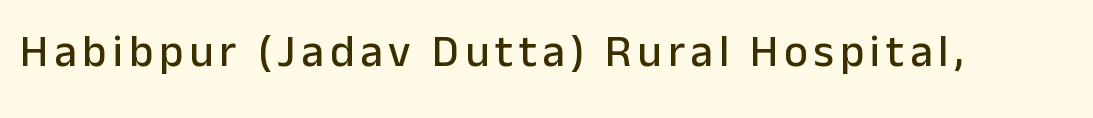
The image shows 45 px sans-serif type, upright; set not underlined; low stroke contrast and a medium x-height.
